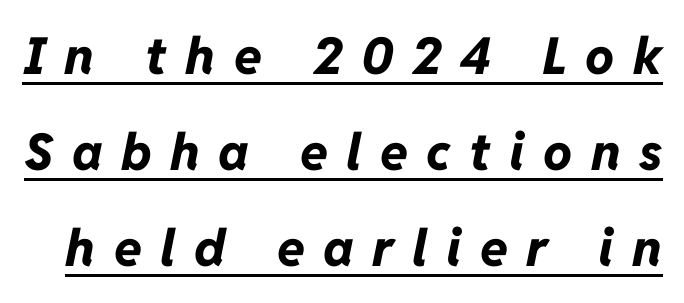
{"italic": "yes", "lean": "right", "slant_degrees": 11, "bold": "yes", "weight": "bold", "width": "normal", "stroke_contrast": "low", "x_height": "medium", "monospaced": "no", "underline": "yes", "line_spacing_ratio": 1.88, "letter_spacing": "wide", "letter_spacing_em": 0.36, "glyph_px": 51}
